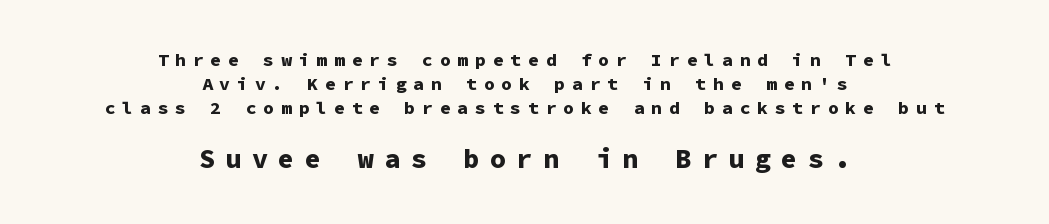
The image shows 27 px bold type, upright; set centered, normal line spacing (1.32x), unusually wide letter spacing (+0.38 em), not underlined; the second (bottom) block is 1.5x larger.
